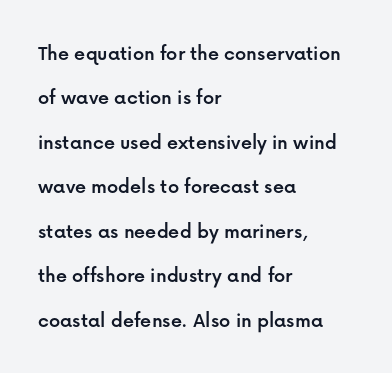
Horizontal bands of white between lines are thick stripes. Clear beneath every line of the passage. This is the regular roman posture of the typeface. Typeset ragged right — the left edge is the straight one. The rendering keeps characters at their native spacing.
